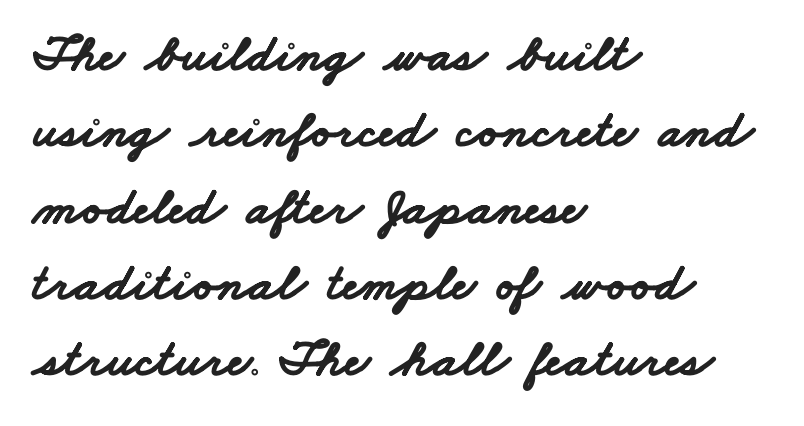
Underline: absent. The letters carry no serifs — their stems end cleanly without finishing strokes. Each letter keeps its own natural width here, so spacing adapts to shape. The lines are quadded left. The rendering keeps characters at their native spacing.
